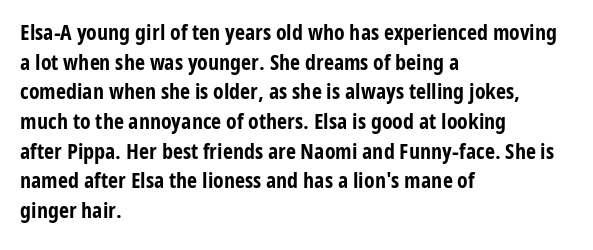
Q: Is the text bold? A: Yes.
Q: Is the text italic (slanted)? A: No, it is upright.
Q: Is the text underlined? A: No.
Q: How is the paragraph aligned? A: Left-aligned.
Q: Is the spacing between letters normal or unusually wide? A: Normal.
Q: Is the spacing between lines tight, normal or loose? A: Normal.
